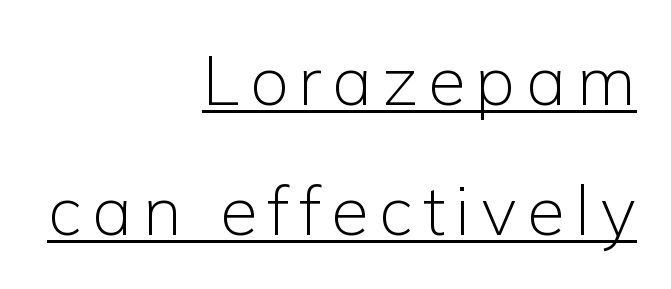
The image shows 69 px light sans-serif type, upright; set right-aligned, line spacing 1.89x, underlined; low stroke contrast and a medium x-height.
